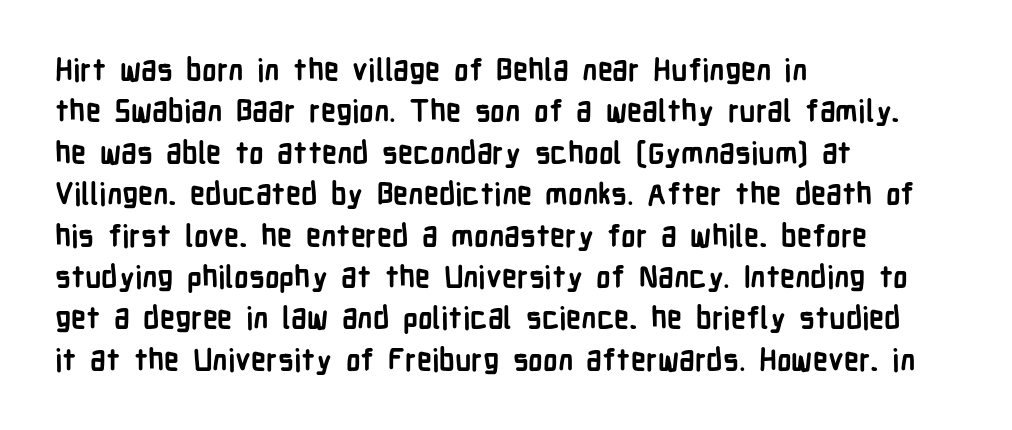
The image shows 30 px semibold, condensed sans-serif type, upright; set left-aligned, normal line spacing (1.38x), normal letter spacing, not underlined; low stroke contrast and a medium x-height.
